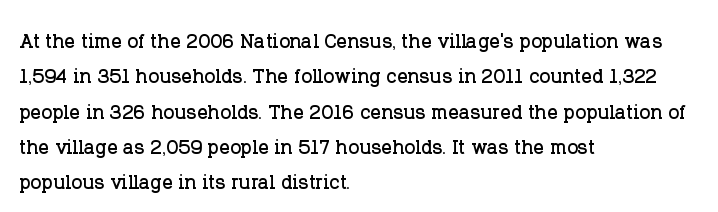
The image shows 26 px text type, upright; set left-aligned, normal line spacing (1.36x), normal letter spacing, not underlined.
